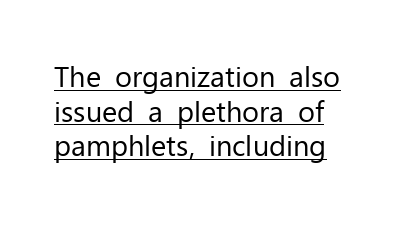
The image shows 29 px regular-weight sans-serif type, upright; set left-aligned, line spacing 1.19x, normal letter spacing, underlined; low stroke contrast and a medium x-height.
